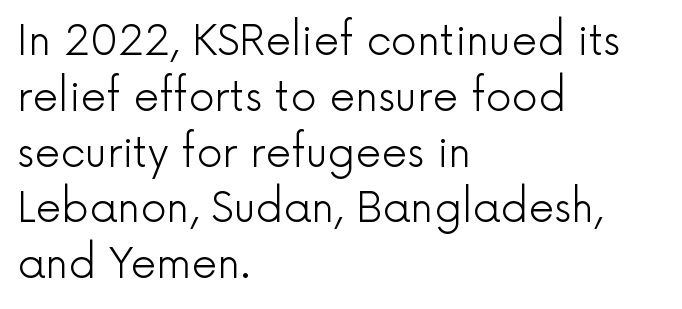
{"serif": "no", "italic": "no", "bold": "no", "weight": "light", "width": "normal", "x_height": "medium", "monospaced": "no", "underline": "no", "align": "left", "line_spacing": "normal", "line_spacing_ratio": 1.36, "letter_spacing": "normal", "letter_spacing_em": 0.0, "glyph_px": 41}
